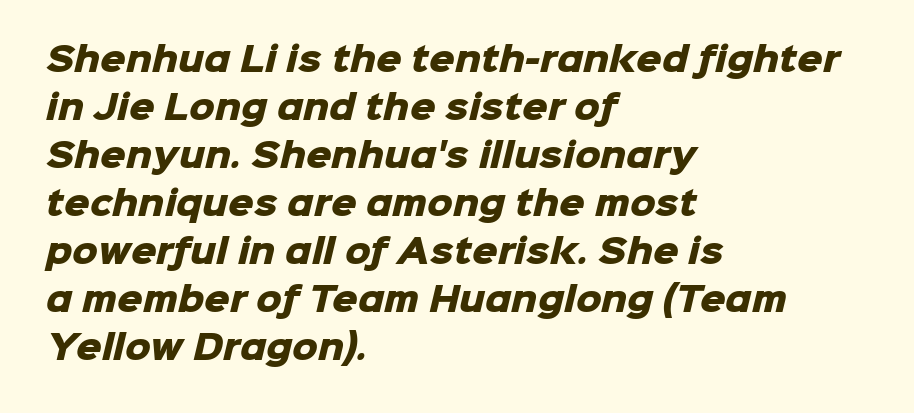
The image shows 32 px heavy sans-serif type; set left-aligned, normal line spacing (1.5x), normal letter spacing, not underlined; low stroke contrast and a medium x-height.
